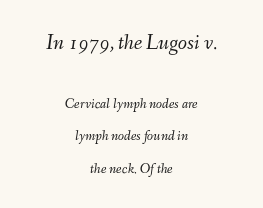
The image shows 21 px text type, italic (leaning right); set centered, loose line spacing (2.33x), normal letter spacing, not underlined; the first (top) block is 1.5x larger.
